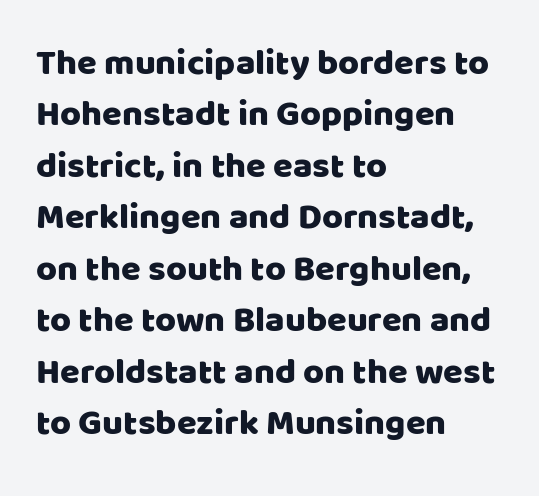
{"serif": "no", "italic": "no", "width": "normal", "stroke_contrast": "low", "x_height": "large", "monospaced": "no", "underline": "no", "align": "left", "line_spacing": "normal", "line_spacing_ratio": 1.43, "letter_spacing": "normal", "letter_spacing_em": 0.0, "glyph_px": 36}
